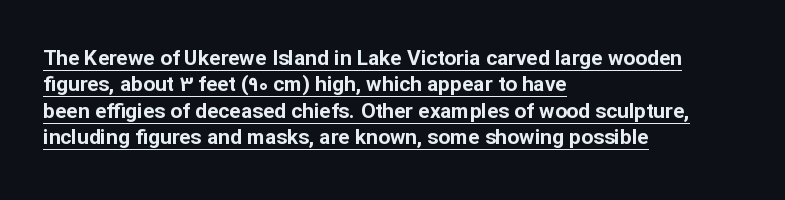
The image shows 21 px bold type, upright; set left-aligned, normal line spacing (1.26x), normal letter spacing, underlined.
